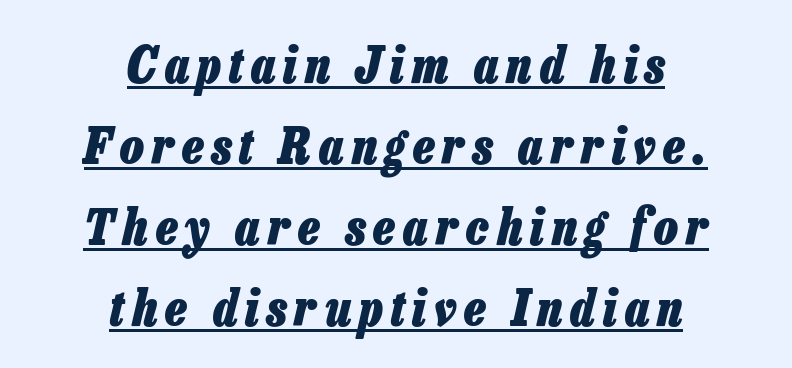
The image shows 50 px heavy, condensed type, italic (leaning right); set centered, normal line spacing (1.62x), underlined; low stroke contrast and a medium x-height.
